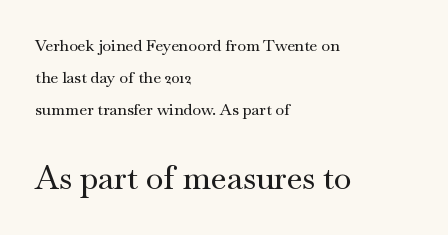
Q: Is the text italic (slanted)? A: No, it is upright.
Q: Is the typeface a serif or a sans-serif typeface? A: Serif.
Q: Is the text underlined? A: No.
Q: How is the paragraph aligned? A: Left-aligned.
Q: Is the spacing between letters normal or unusually wide? A: Normal.
Q: Is the spacing between lines tight, normal or loose? A: Loose.
Q: Which block of text is set in a larger size, the first (top) or the second (bottom)? A: The second (bottom) one.
Q: Width (condensed, normal, or wide)? A: Wide.
Q: Stroke contrast? A: Medium.
Q: x-height? A: Small.
Q: Monospaced? A: No.
